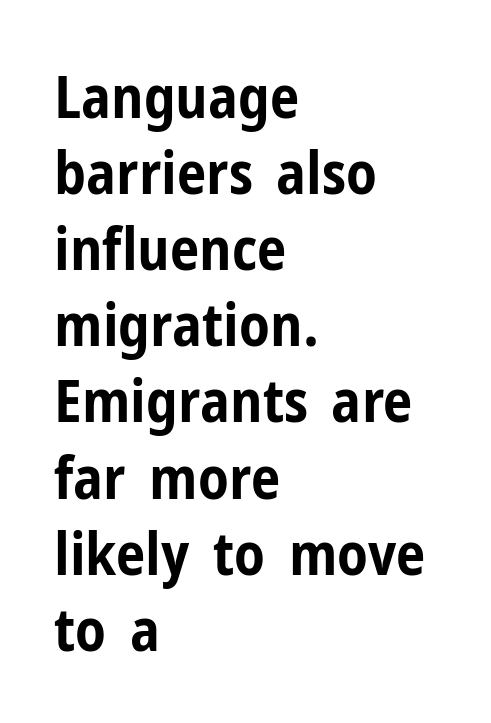
Strong, thick strokes mark this as bold type. Reading down the column, the eye jumps a familiar distance to each next line. The setting favours the left margin, as ordinary paragraphs usually do. Between one letter and the next there's only the usual sliver of space.
